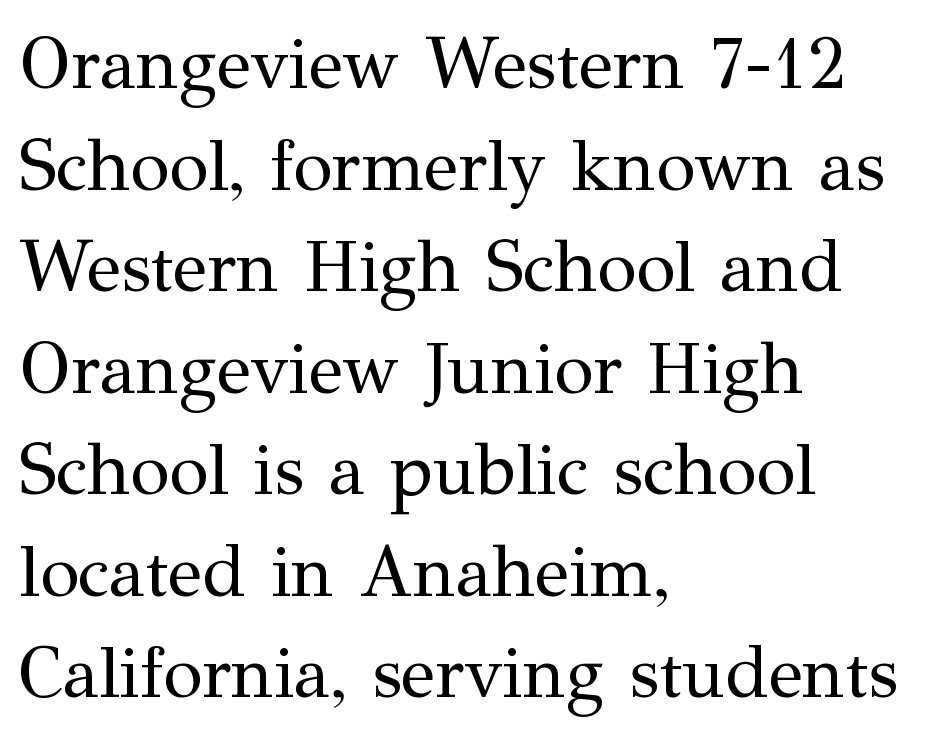
The image shows 72 px regular-weight serif type, upright; set left-aligned, normal line spacing (1.41x), normal letter spacing, not underlined; medium stroke contrast and a medium x-height.
